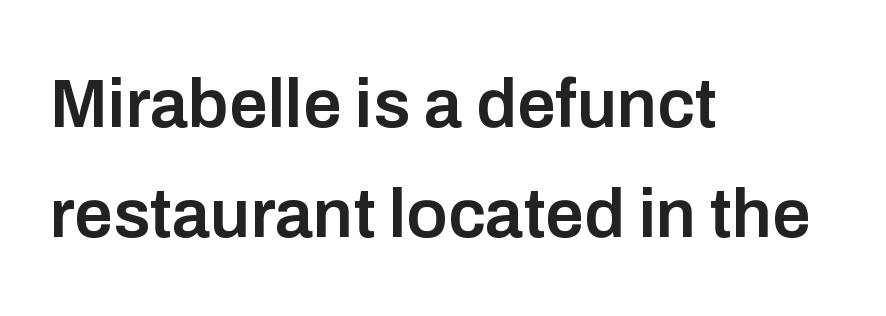
A student would call this left alignment; a typographer would say flush left, rag right. Interline gaps are of average width in this sample. The letters are semibold — heavier than regular but short of a full bold. Observe the ordinary spacing: letters are neighbours, not strangers. Each letter's strokes conclude bluntly, with no projecting serifs. This is roman type, the default non-slanted kind.
